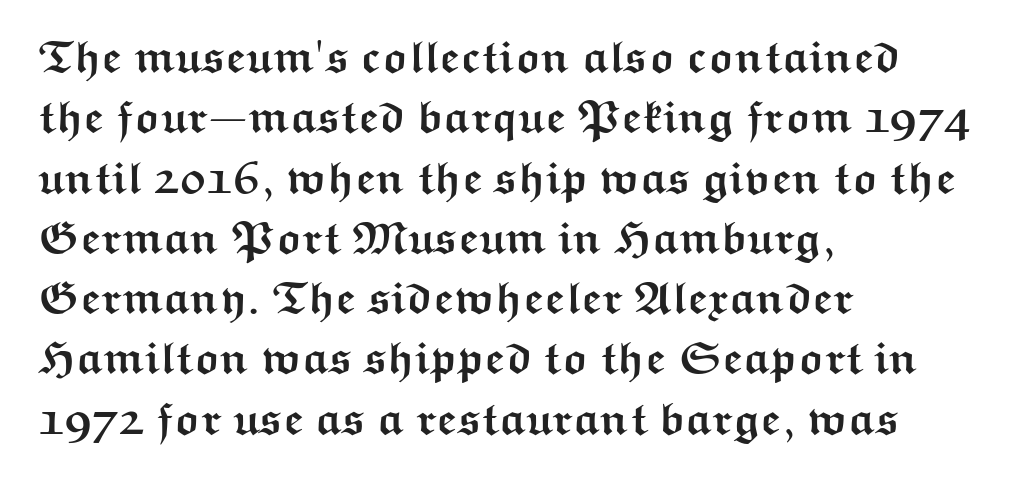
Compared with typical body copy, the letter spacing here is the same. The rendering uses natural spacing where letterforms have individual widths. Does the leading feel generous? No, just average. Rendered with straight, roman letterforms. Leftover space on each line is placed entirely after the last word.
